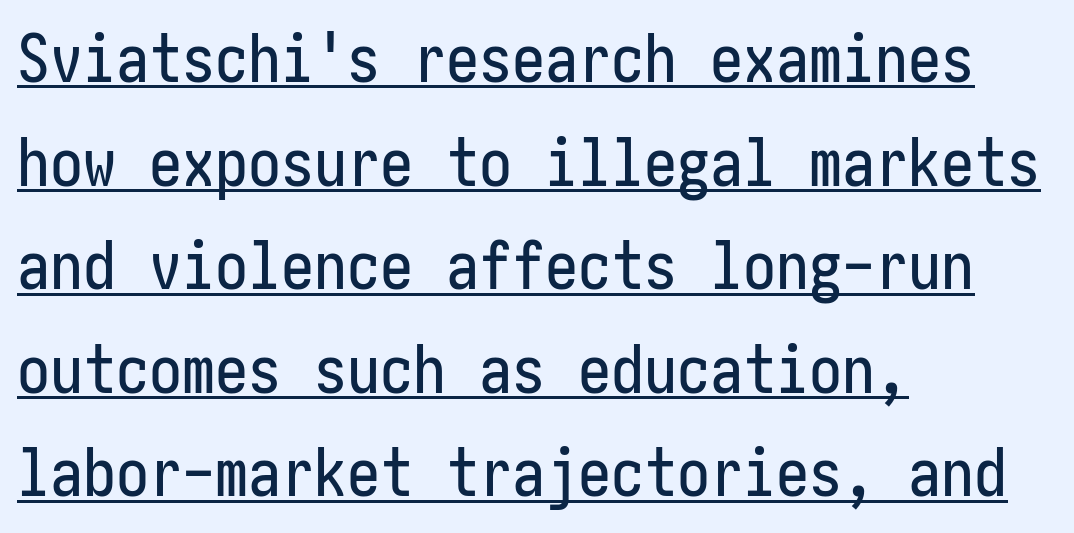
Q: Is the text italic (slanted)? A: No, it is upright.
Q: Is the typeface a serif or a sans-serif typeface? A: Sans-serif.
Q: Is the text underlined? A: Yes.
Q: How is the paragraph aligned? A: Left-aligned.
Q: Is the spacing between letters normal or unusually wide? A: Normal.
Q: Is the spacing between lines tight, normal or loose? A: Normal.
Q: Width (condensed, normal, or wide)? A: Condensed.
Q: Stroke contrast? A: Low.
Q: x-height? A: Medium.
